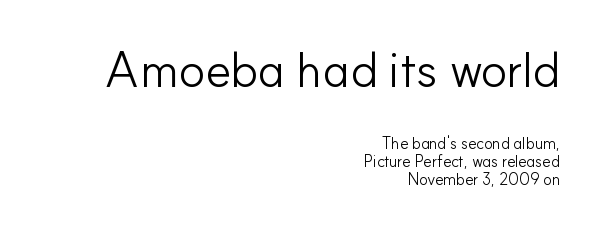
{"serif": "no", "italic": "no", "bold": "no", "weight": "light", "width": "normal", "stroke_contrast": "low", "x_height": "small", "monospaced": "no", "underline": "no", "align": "right", "line_spacing": "tight", "line_spacing_ratio": 1.13, "letter_spacing": "normal", "letter_spacing_em": 0.0, "larger_block": "first", "size_ratio": 3.06, "glyph_px": 49}
